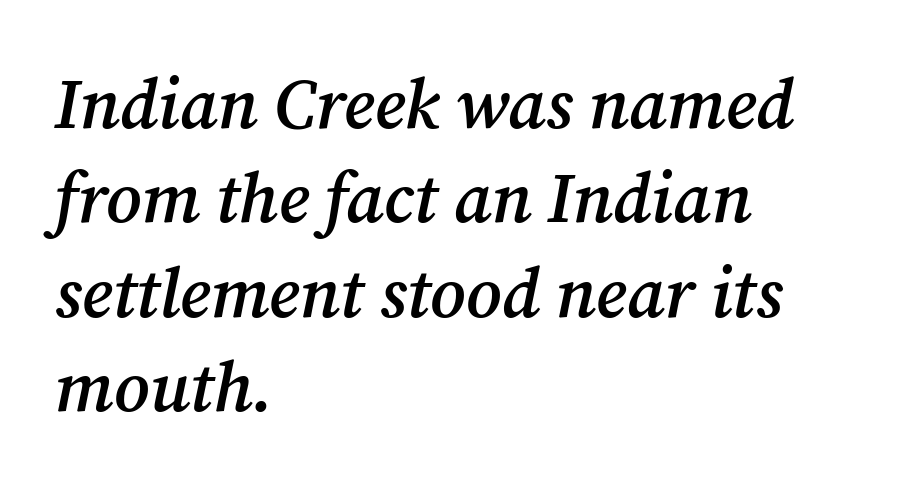
The image shows 70 px semibold serif type, italic (leaning right); set left-aligned, normal line spacing (1.35x), normal letter spacing, not underlined; medium stroke contrast and a medium x-height.
